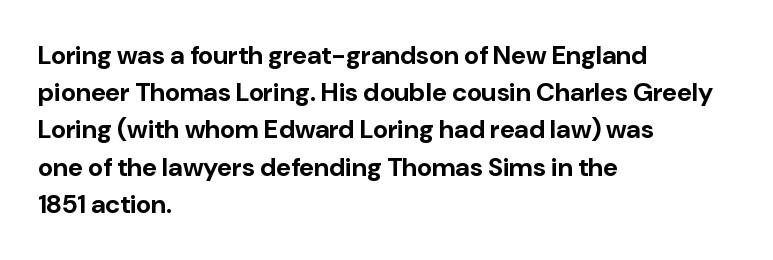
Q: Is the text bold? A: Yes.
Q: Is the text italic (slanted)? A: No, it is upright.
Q: Is the text underlined? A: No.
Q: How is the paragraph aligned? A: Left-aligned.
Q: Is the spacing between letters normal or unusually wide? A: Normal.
Q: Is the spacing between lines tight, normal or loose? A: Normal.
